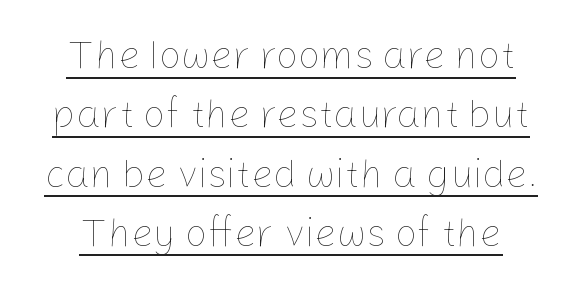
Q: Is the text bold? A: No.
Q: Is the text italic (slanted)? A: No, it is upright.
Q: Is the text underlined? A: Yes.
Q: How is the paragraph aligned? A: Centered.
Q: Is the spacing between letters normal or unusually wide? A: Normal.
Q: Is the spacing between lines tight, normal or loose? A: Normal.
Q: Width (condensed, normal, or wide)? A: Normal.
Q: Stroke contrast? A: Low.
Q: x-height? A: Medium.
Q: Monospaced? A: No.
